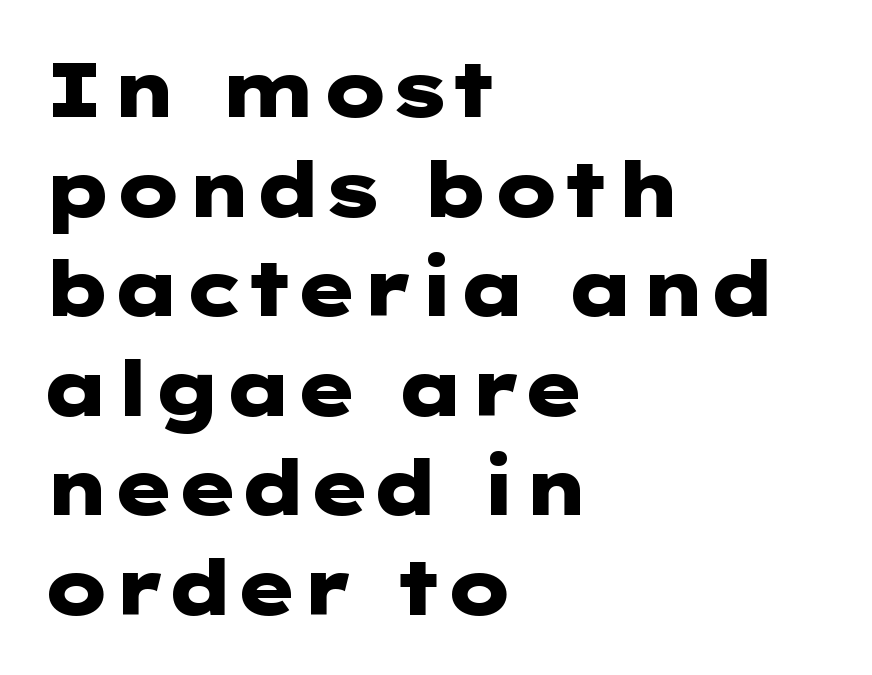
Typeset ragged right — the left edge is the straight one. The typography opts for an upright posture over an oblique one. Normally led — the rows are evenly, conventionally spaced. This is sans-serif lettering, the kind often seen on screens and signage.
